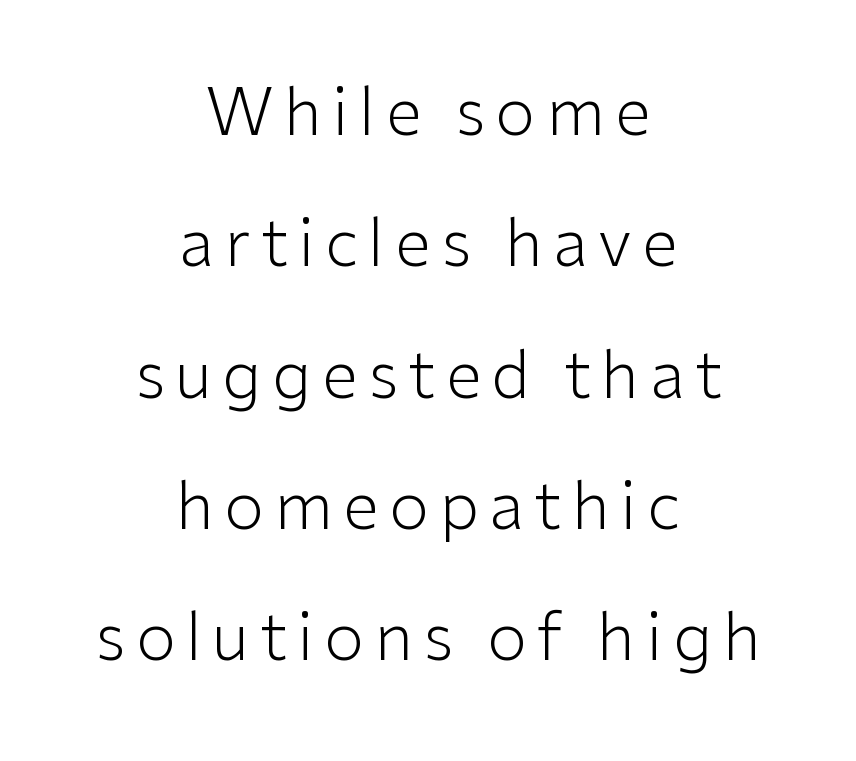
The image shows 65 px light sans-serif type, upright; set centered, loose line spacing (2.02x), not underlined; low stroke contrast and a medium x-height.
